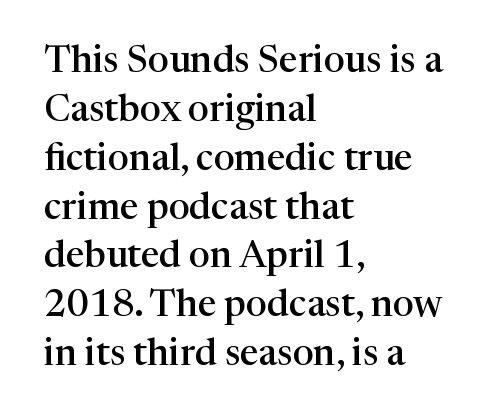
{"serif": "yes", "italic": "no", "bold": "semi", "weight": "semibold", "width": "normal", "stroke_contrast": "high", "x_height": "medium", "monospaced": "no", "underline": "no", "align": "left", "line_spacing": "normal", "line_spacing_ratio": 1.32, "letter_spacing": "normal", "letter_spacing_em": 0.0, "glyph_px": 37}
